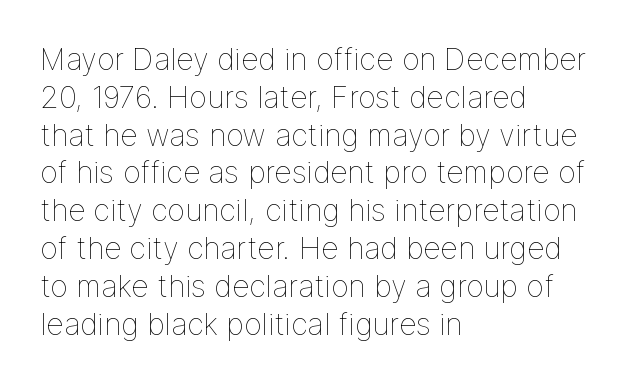
The baseline area is clear. Stroke mass is kept to a normal reading level or below. Unlike italic type, these characters show no tilt at all. Compared with typical paragraphs, the rows here are spaced about the same. This sample is left-justified, so line endings fall wherever the words run out.
